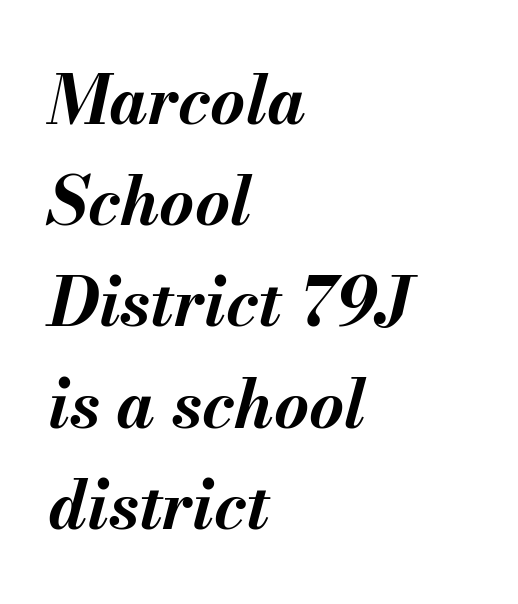
{"italic": "yes", "lean": "right", "slant_degrees": 13, "bold": "yes", "weight": "bold", "width": "normal", "stroke_contrast": "medium", "x_height": "small", "monospaced": "no", "underline": "no", "align": "left", "line_spacing": "normal", "line_spacing_ratio": 1.51, "letter_spacing": "normal", "letter_spacing_em": 0.0, "glyph_px": 67}
